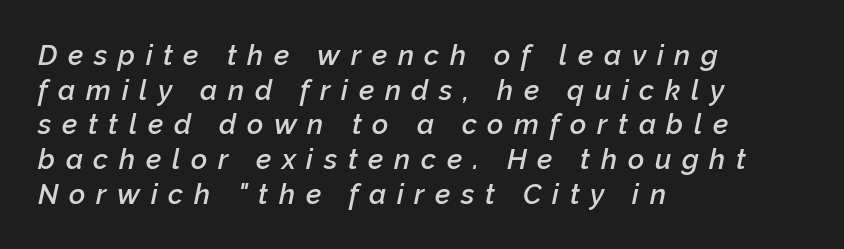
Q: Is the text bold? A: Semi-bold.
Q: Is the text italic (slanted)? A: Yes, it leans right by about 12 degrees.
Q: Is the text underlined? A: No.
Q: How is the paragraph aligned? A: Left-aligned.
Q: Is the spacing between letters normal or unusually wide? A: Unusually wide.
Q: Width (condensed, normal, or wide)? A: Normal.
Q: Stroke contrast? A: Low.
Q: x-height? A: Medium.
Q: Monospaced? A: No.
